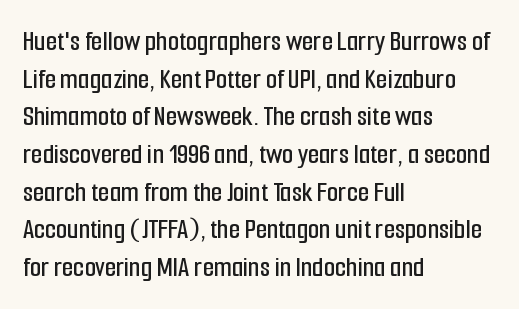
Q: Is the text italic (slanted)? A: No, it is upright.
Q: Is the typeface a serif or a sans-serif typeface? A: Sans-serif.
Q: Is the text underlined? A: No.
Q: How is the paragraph aligned? A: Left-aligned.
Q: Is the spacing between letters normal or unusually wide? A: Normal.
Q: Is the spacing between lines tight, normal or loose? A: Normal.
Q: Width (condensed, normal, or wide)? A: Condensed.
Q: Stroke contrast? A: Low.
Q: x-height? A: Medium.
Q: Monospaced? A: No.
